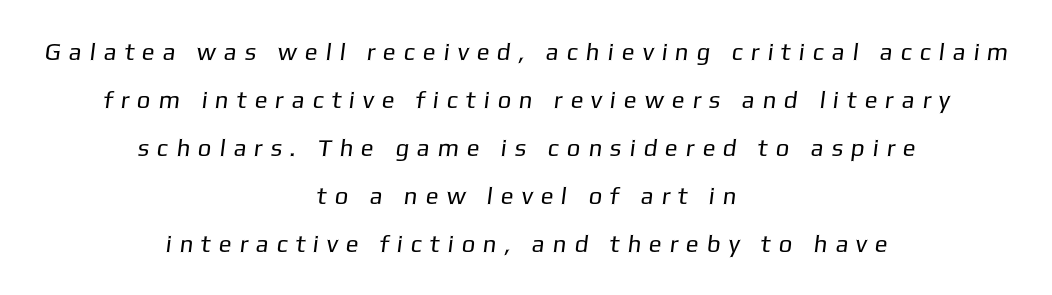
Q: Is the text bold? A: No.
Q: Is the text underlined? A: No.
Q: How is the paragraph aligned? A: Centered.
Q: Is the spacing between letters normal or unusually wide? A: Unusually wide.
Q: Is the spacing between lines tight, normal or loose? A: Loose.
